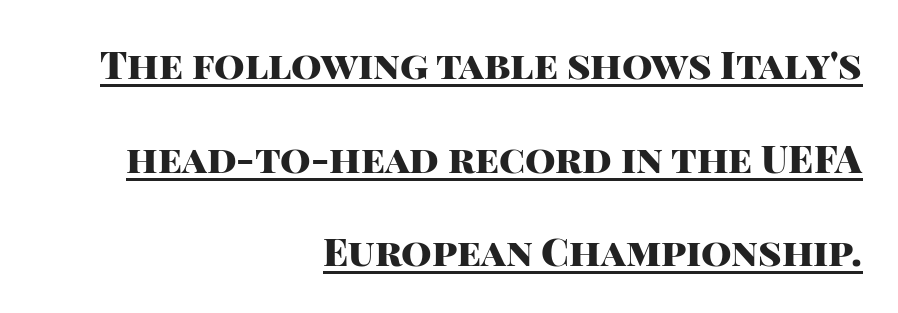
Q: Is the text bold? A: Yes.
Q: Is the text italic (slanted)? A: No, it is upright.
Q: Is the typeface a serif or a sans-serif typeface? A: Sans-serif.
Q: Is the text underlined? A: Yes.
Q: How is the paragraph aligned? A: Right-aligned.
Q: Is the spacing between letters normal or unusually wide? A: Normal.
Q: Is the spacing between lines tight, normal or loose? A: Loose.
Q: Width (condensed, normal, or wide)? A: Normal.
Q: Stroke contrast? A: High.
Q: x-height? A: Large.
Q: Monospaced? A: No.
